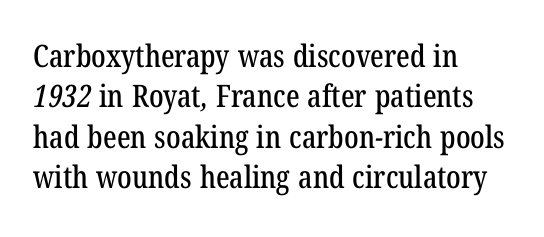
Q: Is the typeface a serif or a sans-serif typeface? A: Serif.
Q: Is the text underlined? A: No.
Q: How is the paragraph aligned? A: Left-aligned.
Q: Is the spacing between letters normal or unusually wide? A: Normal.
Q: Is the spacing between lines tight, normal or loose? A: Normal.
Q: Width (condensed, normal, or wide)? A: Condensed.
Q: Stroke contrast? A: Low.
Q: x-height? A: Medium.
Q: Monospaced? A: No.
